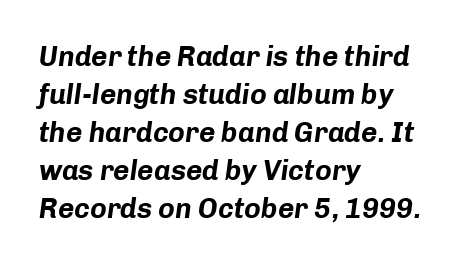
Q: Is the text bold? A: Yes.
Q: Is the text italic (slanted)? A: Yes, it leans right by about 8 degrees.
Q: Is the text underlined? A: No.
Q: How is the paragraph aligned? A: Left-aligned.
Q: Is the spacing between letters normal or unusually wide? A: Normal.
Q: Is the spacing between lines tight, normal or loose? A: Normal.
Q: Width (condensed, normal, or wide)? A: Normal.
Q: Stroke contrast? A: Low.
Q: x-height? A: Medium.
Q: Monospaced? A: No.
